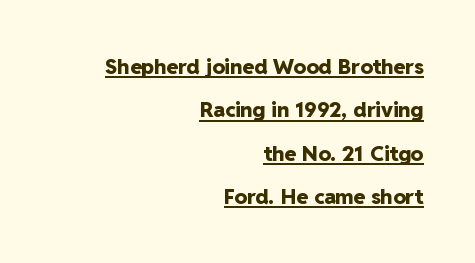
Q: Is the text bold? A: Yes.
Q: Is the text italic (slanted)? A: No, it is upright.
Q: Is the text underlined? A: Yes.
Q: How is the paragraph aligned? A: Right-aligned.
Q: Is the spacing between letters normal or unusually wide? A: Normal.
Q: Is the spacing between lines tight, normal or loose? A: Loose.
